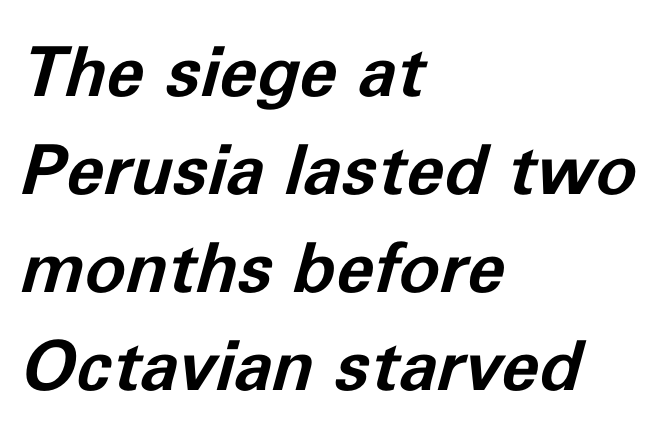
The image shows 69 px bold type, italic (leaning right); set left-aligned, normal line spacing (1.42x), normal letter spacing, not underlined; low stroke contrast and a medium x-height.
